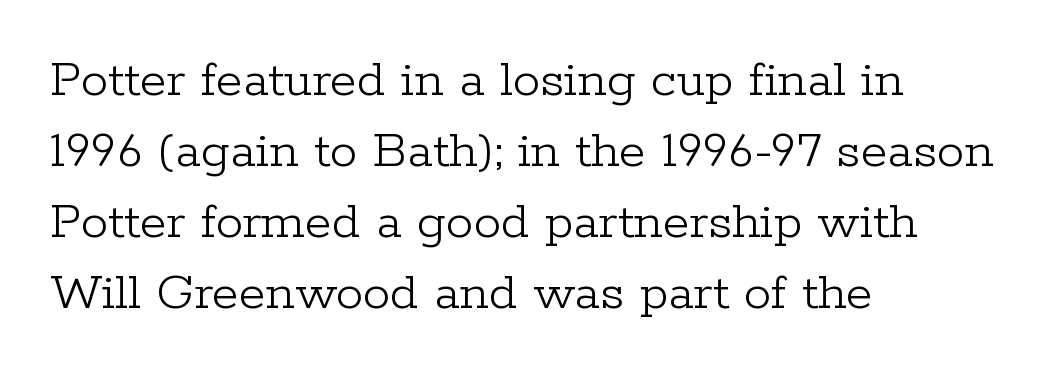
Compared with typical paragraphs, the rows here are spaced about the same. This sample uses plain, unmodified letter spacing. The face looks like a standard text weight, possibly lighter. The letters stand upright; this is a roman face. No word sits above an underline.
